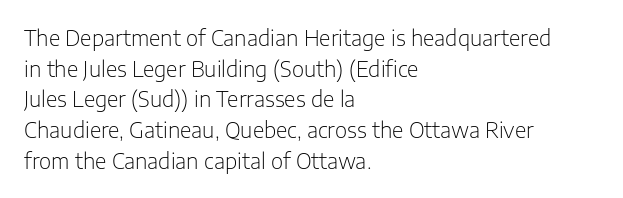
Q: Is the text bold? A: No.
Q: Is the text italic (slanted)? A: No, it is upright.
Q: Is the text underlined? A: No.
Q: How is the paragraph aligned? A: Left-aligned.
Q: Is the spacing between letters normal or unusually wide? A: Normal.
Q: Is the spacing between lines tight, normal or loose? A: Normal.
